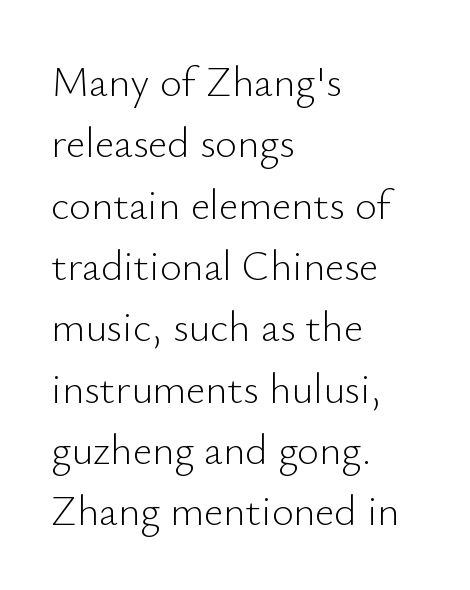
{"serif": "no", "italic": "no", "bold": "no", "weight": "light", "width": "normal", "stroke_contrast": "low", "x_height": "small", "monospaced": "no", "underline": "no", "align": "left", "line_spacing": "normal", "line_spacing_ratio": 1.46, "letter_spacing": "normal", "letter_spacing_em": 0.0, "glyph_px": 42}
